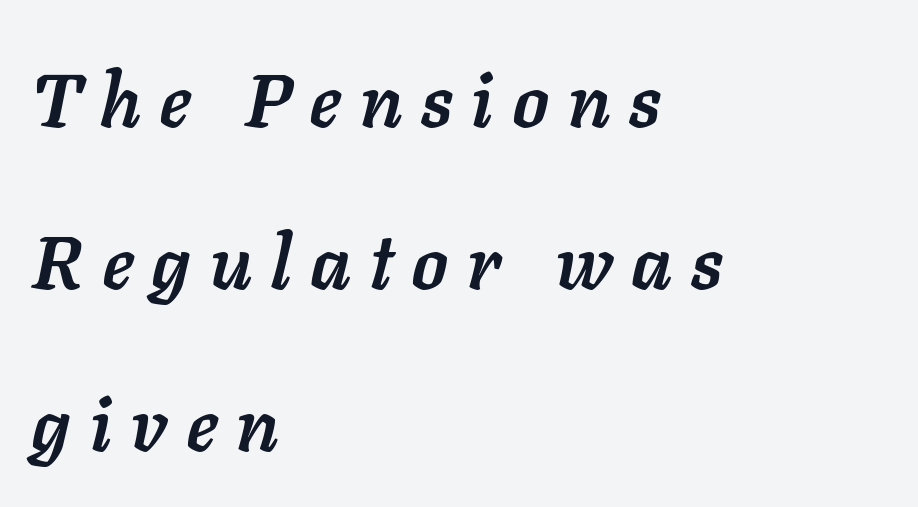
Heavy-handed strokes throughout: this text is bold. The letters advance in unequal steps, a hallmark of proportional type. Casual observation: everything's shoved over to the left. The horizontal fit of the characters is loose and conspicuously gappy. Summary of vertical rhythm: relaxed, with wide interline spacing. This rendering features lettering with no underline.
